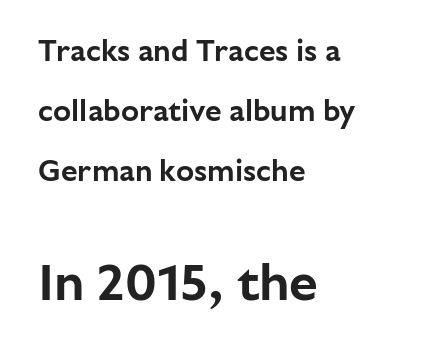
{"serif": "no", "italic": "no", "width": "normal", "stroke_contrast": "low", "x_height": "medium", "monospaced": "no", "underline": "no", "align": "left", "line_spacing": "loose", "line_spacing_ratio": 2.0, "letter_spacing": "normal", "letter_spacing_em": 0.0, "larger_block": "second", "size_ratio": 1.73, "glyph_px": 52}
